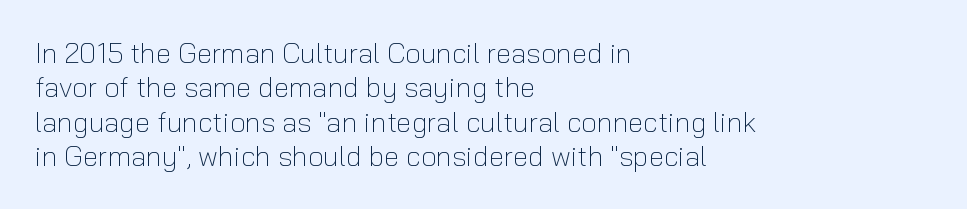
Tracking here is standard; glyphs follow each other at the usual distance. Spacing verdict: proportional, widths tailored to each character. Type style note: lacks serifs. Does the copy run flush right? No — it runs flush left.
